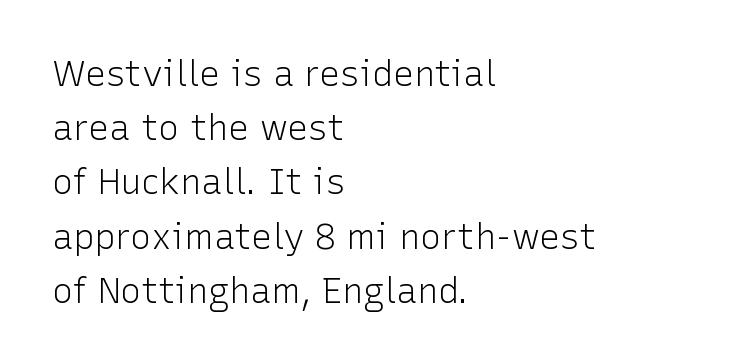
The face used here is rendered with its standard letterfit. The rows are spaced the way most documents space them. A typesetter would call this proportional, since set widths differ per character. Lines of text with bare space underneath. A quiet, ordinary-to-light weight characterises the typeface.
